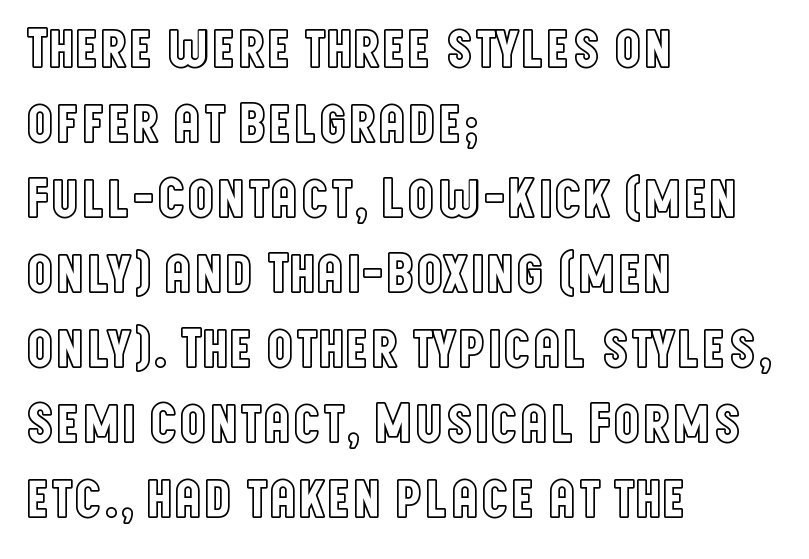
{"italic": "no", "width": "condensed", "x_height": "large", "monospaced": "no", "underline": "no", "align": "left", "line_spacing": "normal", "line_spacing_ratio": 1.34, "letter_spacing": "normal", "letter_spacing_em": 0.0, "glyph_px": 56}
